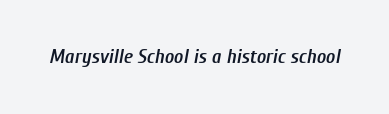
The image shows 20 px text type, italic (leaning right); set normal letter spacing, not underlined.
